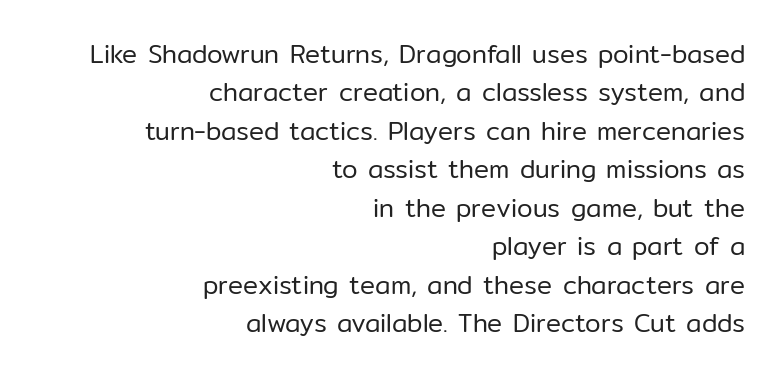
Q: Is the text bold? A: No.
Q: Is the text italic (slanted)? A: No, it is upright.
Q: Is the text underlined? A: No.
Q: How is the paragraph aligned? A: Right-aligned.
Q: Is the spacing between letters normal or unusually wide? A: Normal.
Q: Is the spacing between lines tight, normal or loose? A: Normal.
